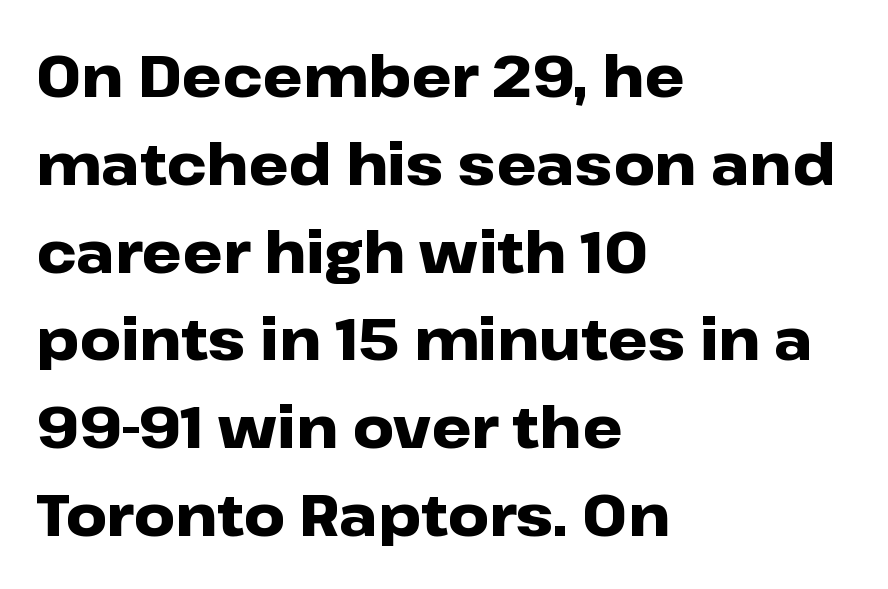
Q: Is the text bold? A: Yes.
Q: Is the text italic (slanted)? A: No, it is upright.
Q: Is the typeface a serif or a sans-serif typeface? A: Sans-serif.
Q: Is the text underlined? A: No.
Q: How is the paragraph aligned? A: Left-aligned.
Q: Is the spacing between letters normal or unusually wide? A: Normal.
Q: Is the spacing between lines tight, normal or loose? A: Normal.
Q: Width (condensed, normal, or wide)? A: Wide.
Q: Stroke contrast? A: Low.
Q: x-height? A: Medium.
Q: Monospaced? A: No.
